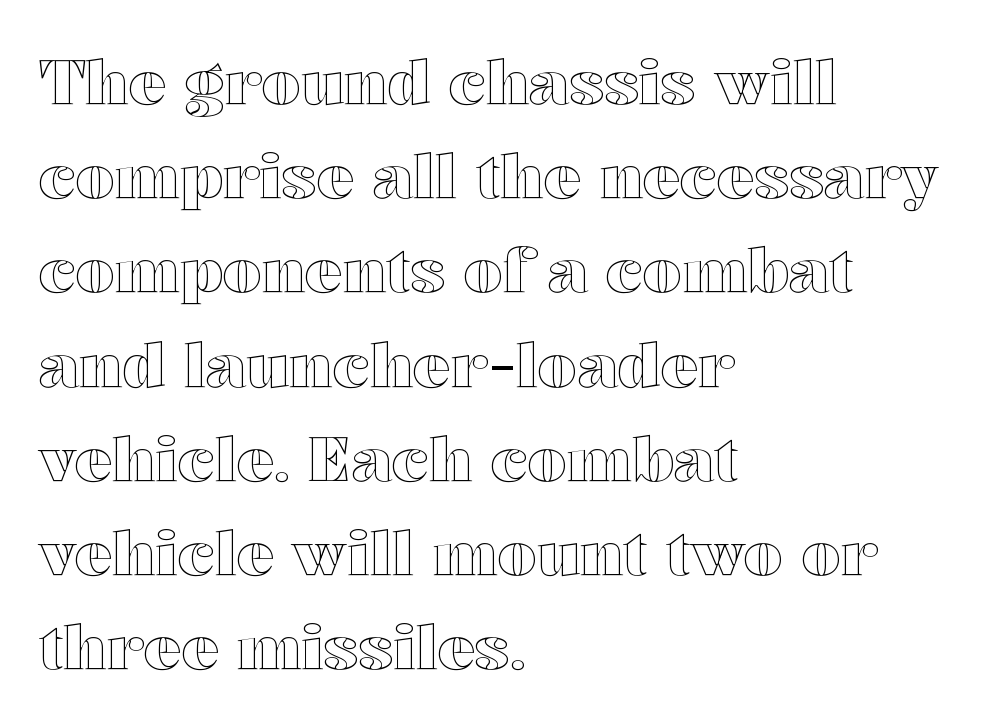
{"italic": "no", "width": "wide", "x_height": "medium", "monospaced": "no", "underline": "no", "align": "left", "line_spacing": "normal", "line_spacing_ratio": 1.52, "letter_spacing": "normal", "letter_spacing_em": 0.0, "glyph_px": 62}
